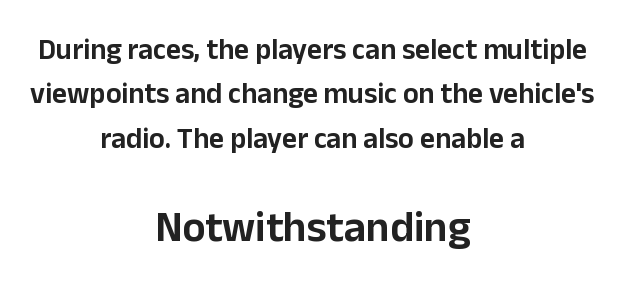
A typesetter would call this proportional, since set widths differ per character. The space beneath each line is pristine and unruled. These lines stack symmetrically, like a column narrowing and widening about its center. Letterform terminals end flat and unadorned throughout the passage. Short note: letters normally spaced.
